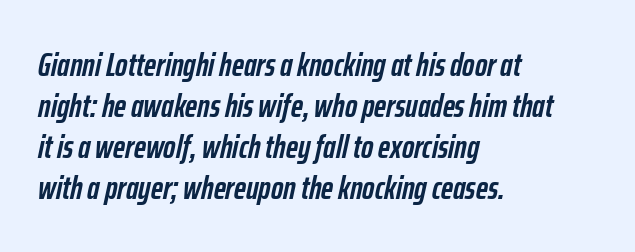
The image shows 33 px semibold, condensed type, italic (leaning right); set left-aligned, line spacing 1.24x, normal letter spacing, not underlined; low stroke contrast and a medium x-height.
